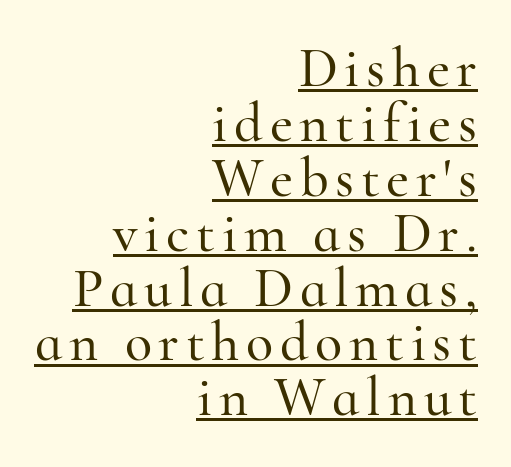
Q: Is the text italic (slanted)? A: No, it is upright.
Q: Is the typeface a serif or a sans-serif typeface? A: Serif.
Q: Is the text underlined? A: Yes.
Q: How is the paragraph aligned? A: Right-aligned.
Q: Is the spacing between lines tight, normal or loose? A: Tight.
Q: Width (condensed, normal, or wide)? A: Normal.
Q: Stroke contrast? A: High.
Q: x-height? A: Small.
Q: Monospaced? A: No.
